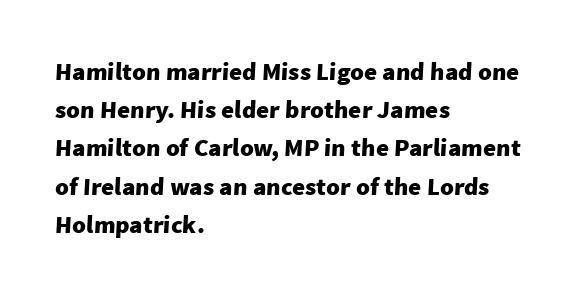
{"bold": "yes", "underline": "no", "align": "left", "line_spacing": "normal", "line_spacing_ratio": 1.53, "letter_spacing": "normal", "letter_spacing_em": 0.0, "glyph_px": 25}
